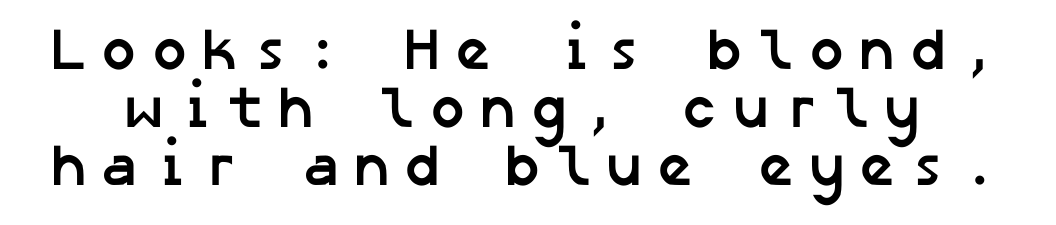
Q: Is the text bold? A: Yes.
Q: Is the typeface a serif or a sans-serif typeface? A: Sans-serif.
Q: Is the text underlined? A: No.
Q: Is the spacing between lines tight, normal or loose? A: Tight.
Q: Width (condensed, normal, or wide)? A: Normal.
Q: Stroke contrast? A: Low.
Q: x-height? A: Medium.
